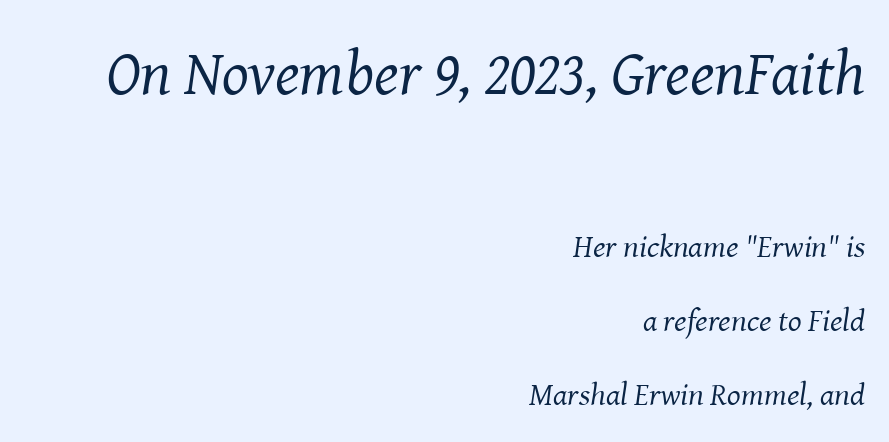
Q: Is the text bold? A: No.
Q: Is the text italic (slanted)? A: Yes, it leans right by about 8 degrees.
Q: Is the typeface a serif or a sans-serif typeface? A: Serif.
Q: Is the text underlined? A: No.
Q: How is the paragraph aligned? A: Right-aligned.
Q: Is the spacing between letters normal or unusually wide? A: Normal.
Q: Is the spacing between lines tight, normal or loose? A: Loose.
Q: Which block of text is set in a larger size, the first (top) or the second (bottom)? A: The first (top) one.
Q: Width (condensed, normal, or wide)? A: Normal.
Q: Stroke contrast? A: Medium.
Q: x-height? A: Medium.
Q: Monospaced? A: No.
